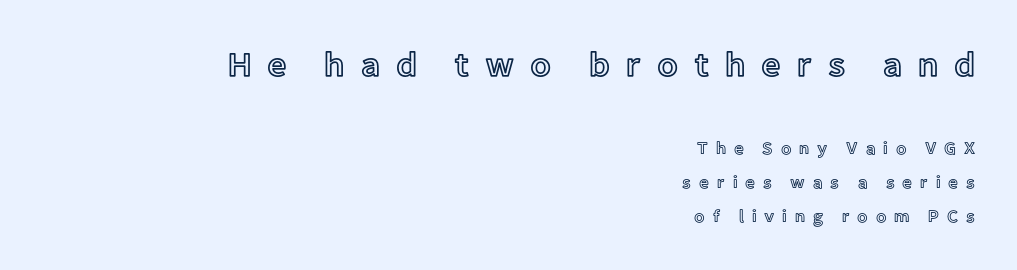
The image shows 34 px text type, upright; set right-aligned, loose line spacing (2.0x), unusually wide letter spacing (+0.46 em), not underlined; the first (top) block is 2.0x larger; a medium x-height.
